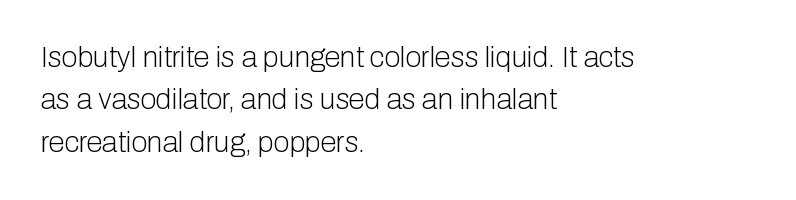
{"serif": "no", "italic": "no", "bold": "no", "weight": "light", "width": "normal", "stroke_contrast": "low", "x_height": "medium", "monospaced": "no", "underline": "no", "align": "left", "line_spacing": "normal", "line_spacing_ratio": 1.46, "letter_spacing": "normal", "letter_spacing_em": 0.0, "glyph_px": 29}
